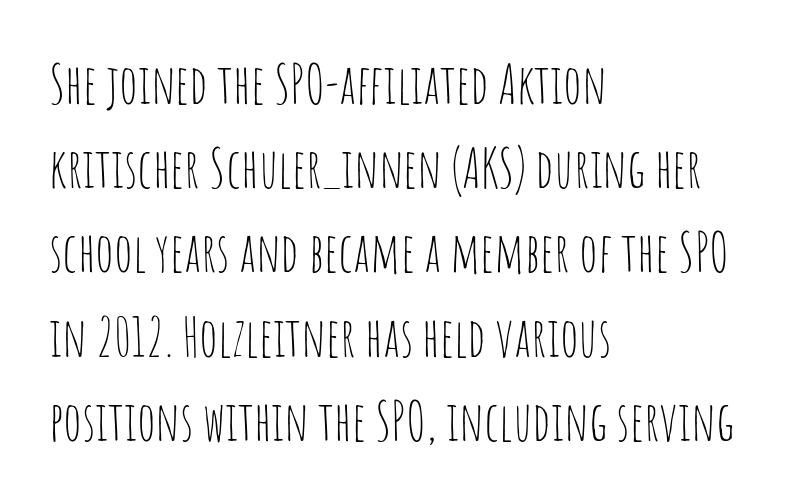
{"serif": "no", "italic": "no", "bold": "no", "weight": "thin", "width": "condensed", "stroke_contrast": "low", "x_height": "large", "monospaced": "no", "underline": "no", "align": "left", "line_spacing": "normal", "line_spacing_ratio": 1.56, "letter_spacing": "normal", "letter_spacing_em": 0.0, "glyph_px": 54}
